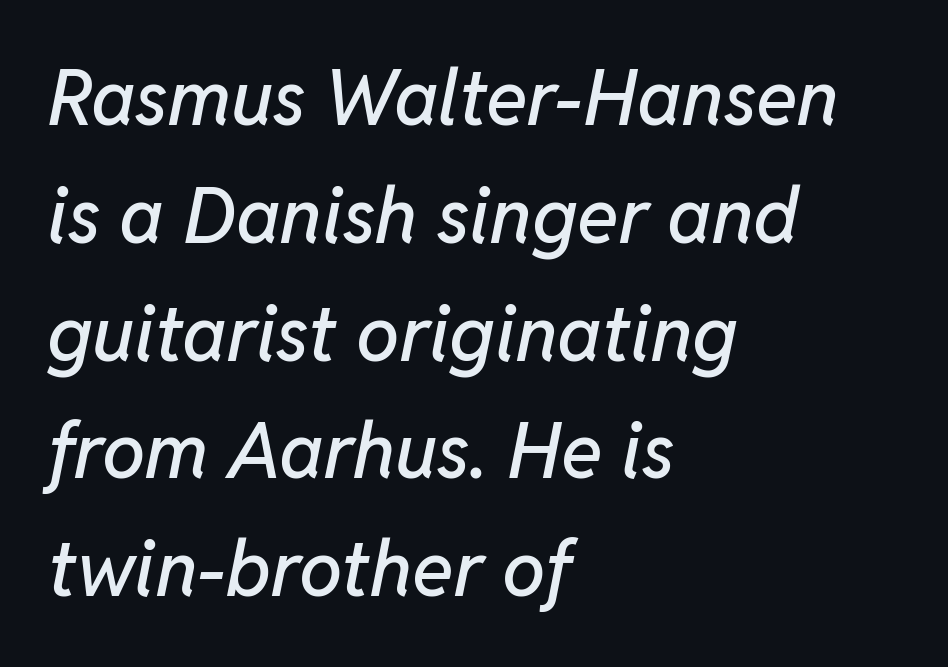
The image shows 77 px text type, italic (leaning right); set left-aligned, normal line spacing (1.53x), normal letter spacing, not underlined; low stroke contrast and a medium x-height.
